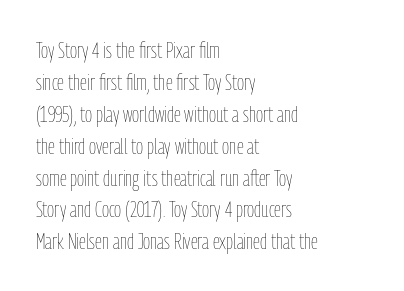
The image shows 22 px text type, upright; set left-aligned, normal line spacing (1.45x), normal letter spacing, not underlined.
